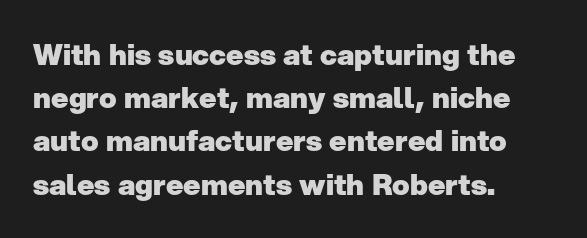
{"serif": "no", "italic": "no", "bold": "yes", "weight": "heavy", "width": "normal", "stroke_contrast": "low", "x_height": "medium", "monospaced": "no", "underline": "no", "align": "left", "line_spacing": "normal", "line_spacing_ratio": 1.49, "letter_spacing": "normal", "letter_spacing_em": 0.0, "glyph_px": 29}
